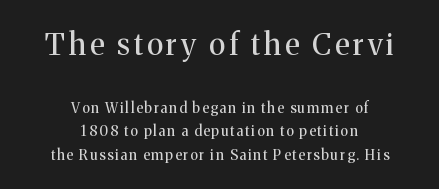
{"serif": "yes", "italic": "no", "bold": "no", "weight": "regular", "width": "normal", "stroke_contrast": "medium", "x_height": "medium", "monospaced": "no", "underline": "no", "align": "center", "line_spacing": "normal", "line_spacing_ratio": 1.67, "larger_block": "first", "size_ratio": 2.14, "glyph_px": 30}
